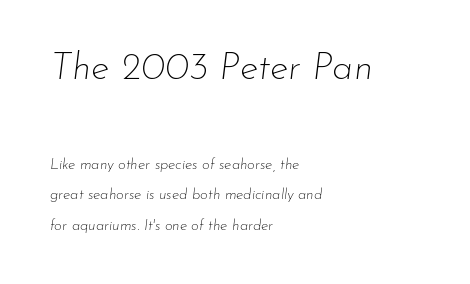
The image shows 38 px thin type, italic (leaning right); set left-aligned, loose line spacing (2.02x), normal letter spacing, not underlined; the first (top) block is 2.53x larger; low stroke contrast and a small x-height.
